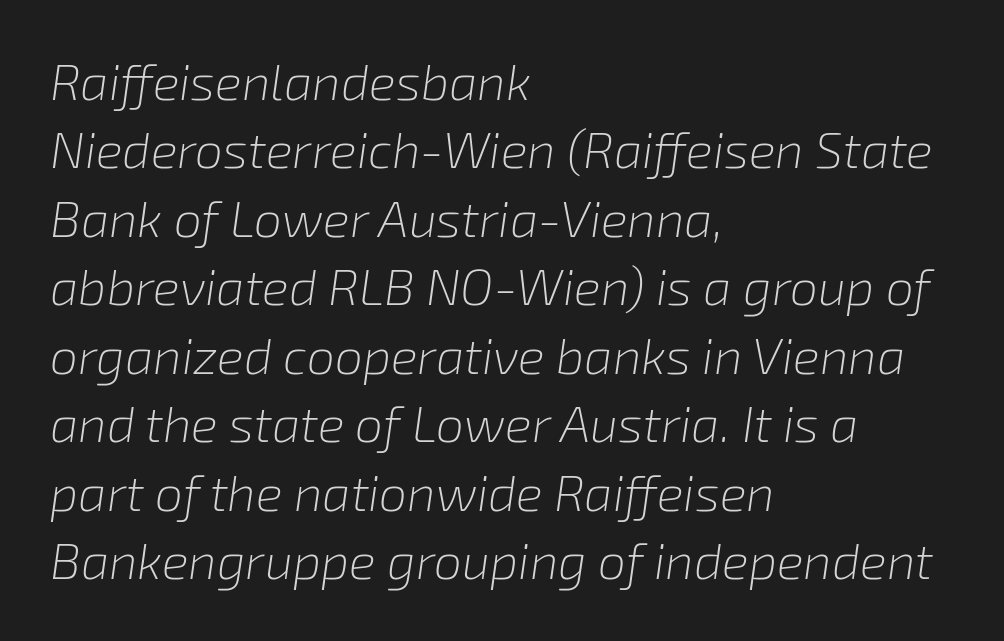
Bold? No — there's no thickening of the strokes. Varying glyph widths throughout — classic text-font behaviour. Notice how the passage keeps a crisp vertical edge on the left only. The passage shown stacks its lines at a standard gap. A typesetter would call this zero additional tracking. Decoration check: the copy has no underline.
